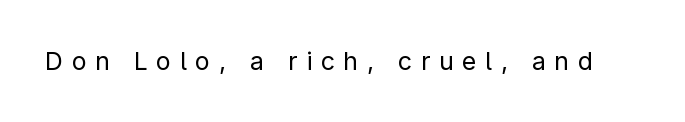
This rendering features lettering with no underline. This reads as an unemphasized weight, regular at the heaviest. Display-style spreading of the glyphs; the letterfit is very open. This is roman type, the default non-slanted kind.
